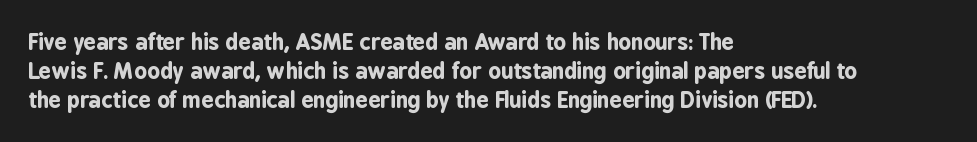
Q: Is the text bold? A: Yes.
Q: Is the text italic (slanted)? A: No, it is upright.
Q: Is the text underlined? A: No.
Q: How is the paragraph aligned? A: Left-aligned.
Q: Is the spacing between letters normal or unusually wide? A: Normal.
Q: Is the spacing between lines tight, normal or loose? A: Normal.
